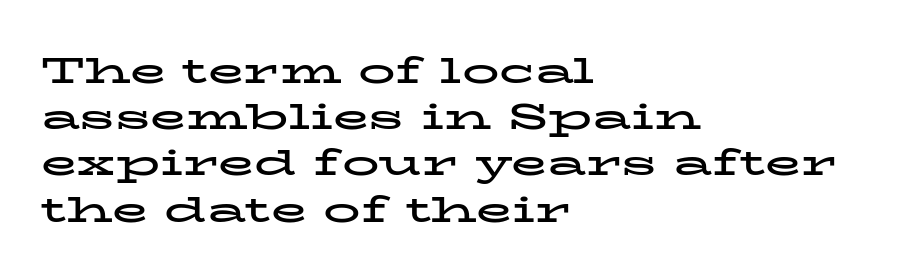
Style check: upright. Any mark beneath the type? The region is blank. Caption: standard tracking, unaltered. These lines carry a lot of weight — the face is fully bold. Looks like regular typesetting: each glyph gets only the width it needs. The characters display serif detailing at their extremities.
